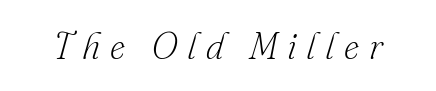
The image shows 37 px light serif type, italic (leaning right); set unusually wide letter spacing (+0.26 em), not underlined; low stroke contrast and a small x-height.
